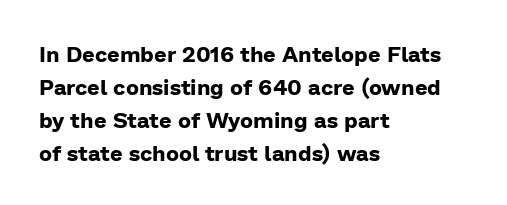
You'd pick this weight for a headline — it's a proper bold. The lettering holds an erect, upright posture throughout. Glance below the letters and you will spot only blank space. Layout note: lines flush left. Characters follow at the spacing the type designer built in. These lines sit exactly where default settings would place them.
